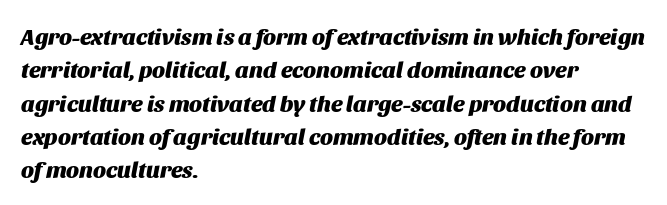
Q: Is the text bold? A: Yes.
Q: Is the text italic (slanted)? A: Yes, it leans right by about 11 degrees.
Q: Is the text underlined? A: No.
Q: How is the paragraph aligned? A: Left-aligned.
Q: Is the spacing between letters normal or unusually wide? A: Normal.
Q: Is the spacing between lines tight, normal or loose? A: Normal.
